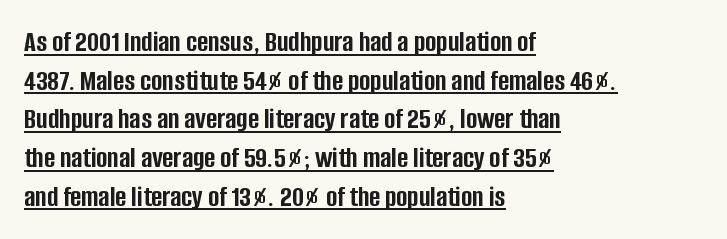
The image shows 30 px semibold, condensed sans-serif type, upright; set left-aligned, normal line spacing (1.29x), normal letter spacing, underlined; low stroke contrast and a large x-height.
